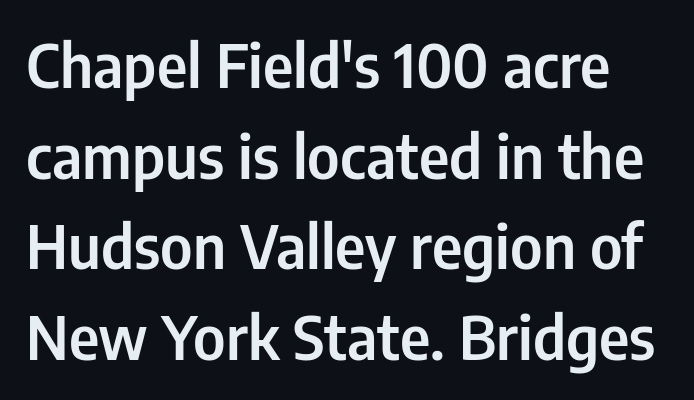
{"serif": "no", "italic": "no", "width": "condensed", "stroke_contrast": "low", "x_height": "medium", "monospaced": "no", "underline": "no", "line_spacing": "normal", "line_spacing_ratio": 1.51, "letter_spacing": "normal", "letter_spacing_em": 0.0, "glyph_px": 60}
